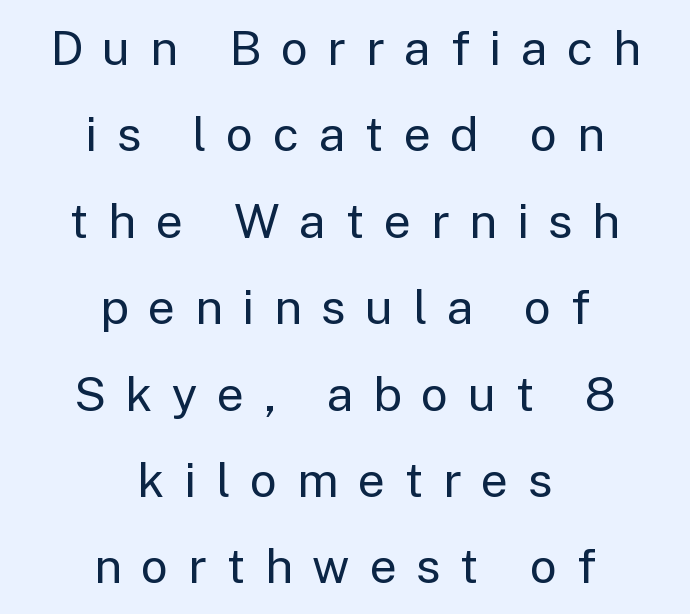
Compared with typical body copy, the letter spacing here is much looser. This rendering uses center alignment, leaving both contours irregular but symmetric. Bare-footed words on every line. Proportional: the letters do not fall into vertical columns.
